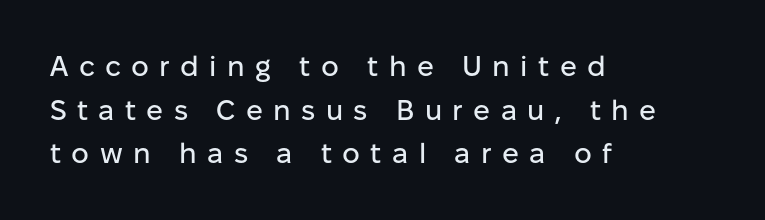
Q: Is the text italic (slanted)? A: No, it is upright.
Q: Is the typeface a serif or a sans-serif typeface? A: Sans-serif.
Q: Is the text underlined? A: No.
Q: How is the paragraph aligned? A: Left-aligned.
Q: Is the spacing between letters normal or unusually wide? A: Unusually wide.
Q: Is the spacing between lines tight, normal or loose? A: Normal.
Q: Width (condensed, normal, or wide)? A: Normal.
Q: Stroke contrast? A: Low.
Q: x-height? A: Medium.
Q: Monospaced? A: No.
